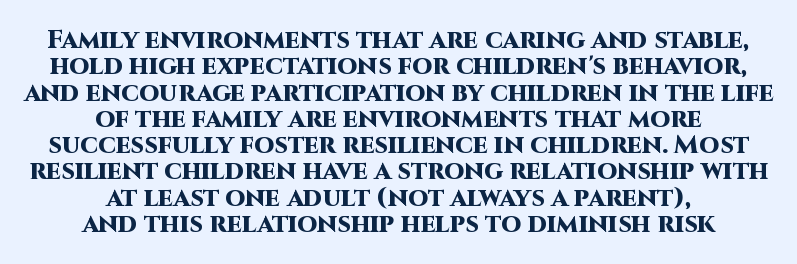
Q: Is the text bold? A: Yes.
Q: Is the text italic (slanted)? A: No, it is upright.
Q: Is the text underlined? A: No.
Q: How is the paragraph aligned? A: Centered.
Q: Is the spacing between letters normal or unusually wide? A: Normal.
Q: Is the spacing between lines tight, normal or loose? A: Tight.
